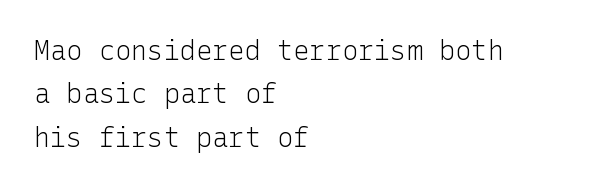
{"italic": "no", "bold": "no", "underline": "no", "align": "left", "line_spacing": "normal", "line_spacing_ratio": 1.61, "letter_spacing": "normal", "letter_spacing_em": 0.0, "glyph_px": 27}
